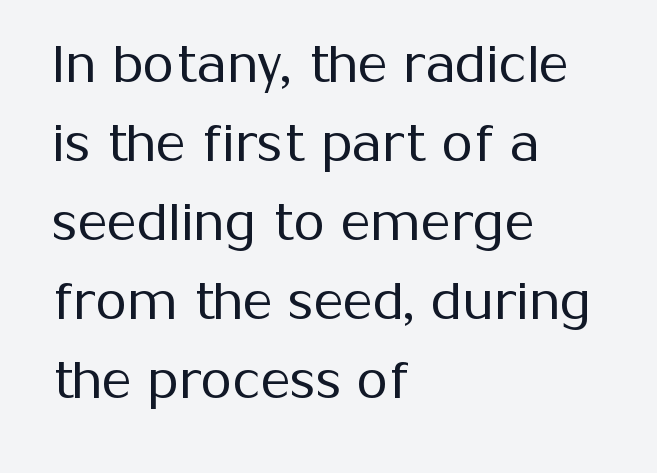
The space beneath each line is pristine and unruled. Line starts are locked; line ends wander. The letters carry no serifs — their stems end cleanly without finishing strokes. The letters advance in unequal steps, a hallmark of proportional type. This rendering leaves character spacing at its baseline value. Summary of weight: not heavy and not bold.
